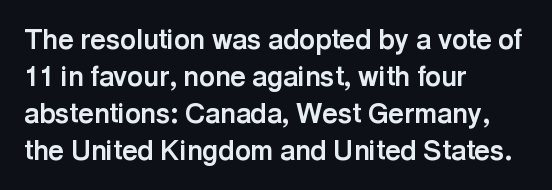
Q: Is the text bold? A: Yes.
Q: Is the text italic (slanted)? A: No, it is upright.
Q: Is the text underlined? A: No.
Q: How is the paragraph aligned? A: Left-aligned.
Q: Is the spacing between letters normal or unusually wide? A: Normal.
Q: Is the spacing between lines tight, normal or loose? A: Normal.
